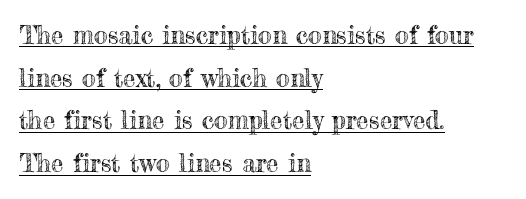
Q: Is the text italic (slanted)? A: No, it is upright.
Q: Is the text underlined? A: Yes.
Q: How is the paragraph aligned? A: Left-aligned.
Q: Is the spacing between letters normal or unusually wide? A: Normal.
